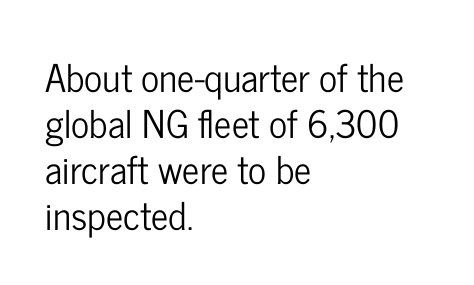
{"serif": "no", "italic": "no", "width": "condensed", "stroke_contrast": "low", "x_height": "medium", "monospaced": "no", "underline": "no", "align": "left", "line_spacing_ratio": 1.21, "letter_spacing": "normal", "letter_spacing_em": 0.0, "glyph_px": 38}
